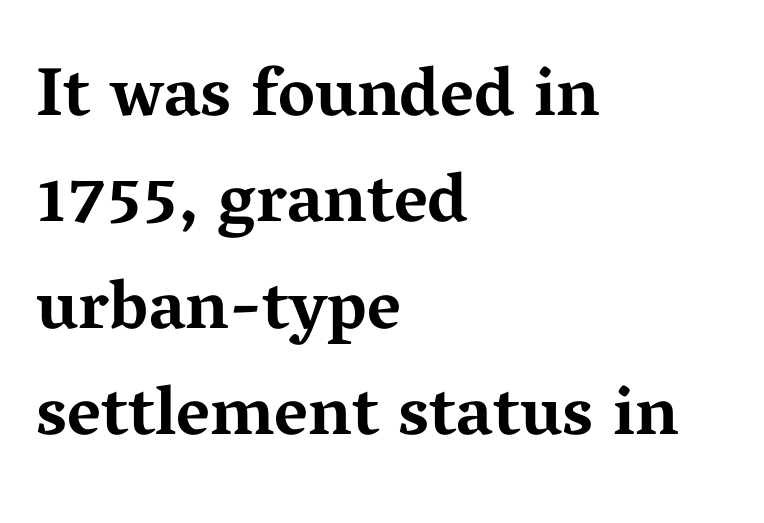
Horizontal alignment here is leftward, the default for most running prose. Are there feet on the stems? There are — it's a serif. How would I describe the line gaps? Plain and ordinary. Posture: vertical.
